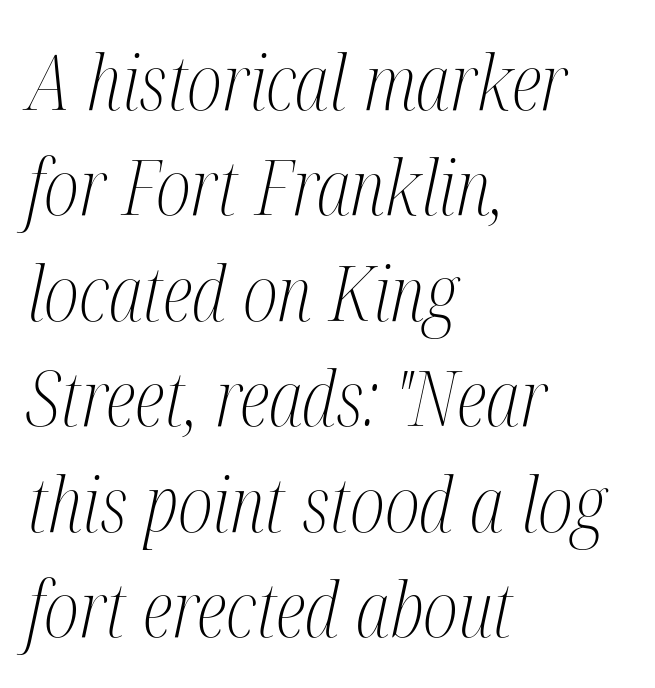
The image shows 77 px light, condensed serif type, italic (leaning right); set left-aligned, normal line spacing (1.37x), normal letter spacing, not underlined; medium stroke contrast and a medium x-height.
